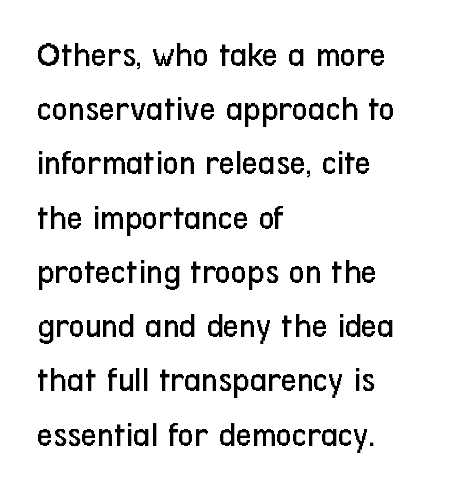
Q: Is the text bold? A: No.
Q: Is the text italic (slanted)? A: No, it is upright.
Q: Is the typeface a serif or a sans-serif typeface? A: Sans-serif.
Q: Is the text underlined? A: No.
Q: How is the paragraph aligned? A: Left-aligned.
Q: Is the spacing between letters normal or unusually wide? A: Normal.
Q: Is the spacing between lines tight, normal or loose? A: Normal.
Q: Width (condensed, normal, or wide)? A: Condensed.
Q: Stroke contrast? A: Low.
Q: x-height? A: Medium.
Q: Monospaced? A: No.
